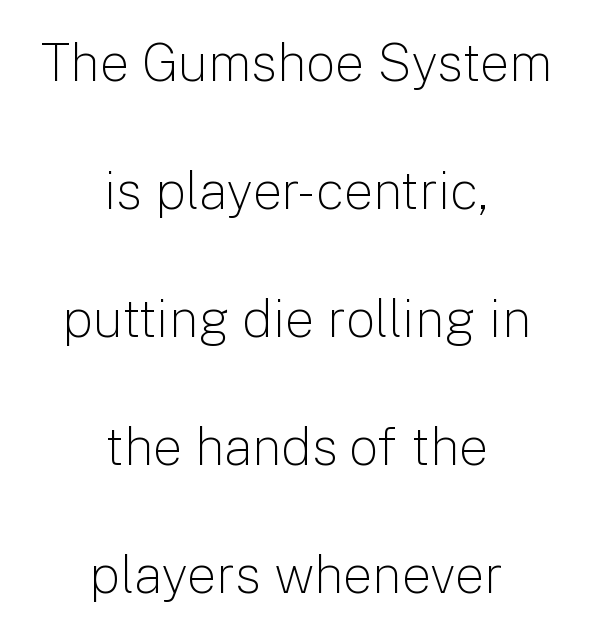
The image shows 52 px light sans-serif type, upright; set centered, loose line spacing (2.46x), normal letter spacing, not underlined; low stroke contrast and a medium x-height.
